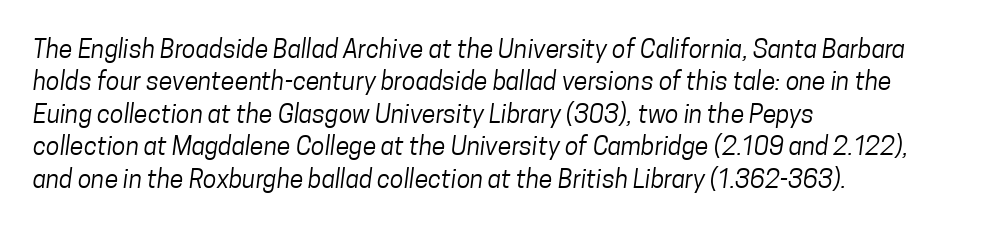
The typeface has the unassuming heft of standard copy or less. The passage shown stacks its lines at a standard gap. Anything drawn beneath the words? Only blank space. Students, note that the glyphs here touch the page at normal intervals. The paragraph shown leans on its left margin.
